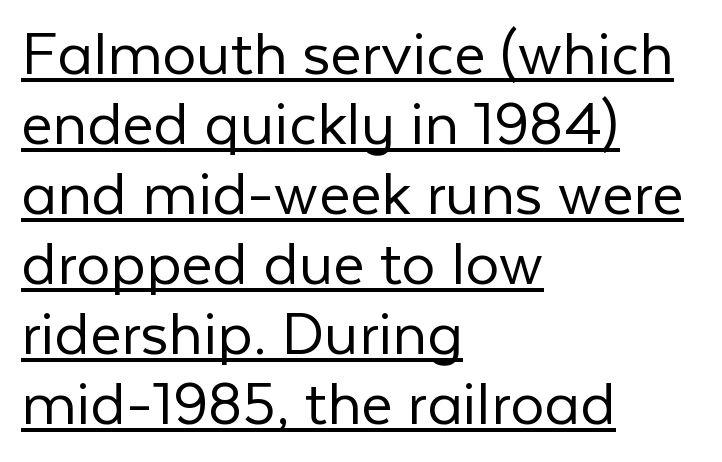
Q: Is the text bold? A: No.
Q: Is the text italic (slanted)? A: No, it is upright.
Q: Is the typeface a serif or a sans-serif typeface? A: Sans-serif.
Q: Is the text underlined? A: Yes.
Q: How is the paragraph aligned? A: Left-aligned.
Q: Is the spacing between letters normal or unusually wide? A: Normal.
Q: Is the spacing between lines tight, normal or loose? A: Tight.
Q: Width (condensed, normal, or wide)? A: Normal.
Q: Stroke contrast? A: Low.
Q: x-height? A: Medium.
Q: Monospaced? A: No.
